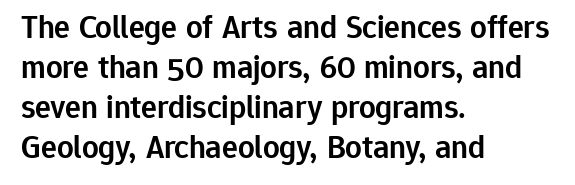
{"serif": "no", "italic": "no", "bold": "semi", "weight": "semibold", "width": "normal", "stroke_contrast": "low", "x_height": "medium", "monospaced": "no", "underline": "no", "align": "left", "line_spacing_ratio": 1.21, "letter_spacing": "normal", "letter_spacing_em": 0.0, "glyph_px": 33}
